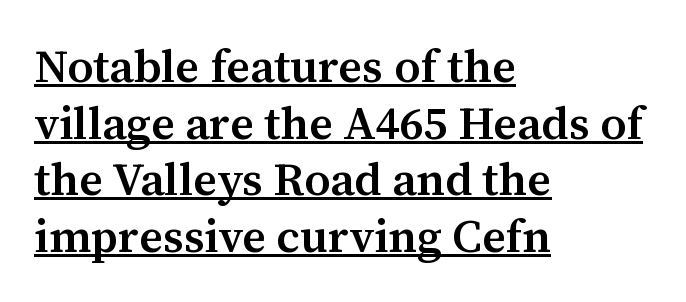
Spacing between characters is what you'd get straight out of the box. You can tell from the footed stems that serif type was used. Underline: present. Semibold letterforms, between regular and bold. This sample is left-justified, so line endings fall wherever the words run out. Vertical strokes here are truly vertical.
